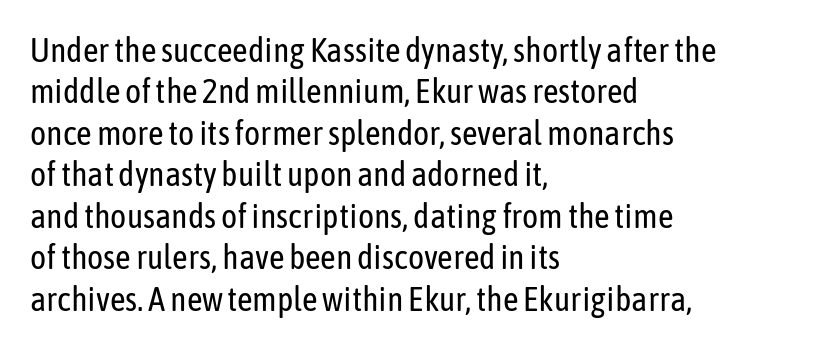
Q: Is the text bold? A: No.
Q: Is the text italic (slanted)? A: No, it is upright.
Q: Is the typeface a serif or a sans-serif typeface? A: Sans-serif.
Q: Is the text underlined? A: No.
Q: How is the paragraph aligned? A: Left-aligned.
Q: Is the spacing between letters normal or unusually wide? A: Normal.
Q: Width (condensed, normal, or wide)? A: Condensed.
Q: Stroke contrast? A: Low.
Q: x-height? A: Medium.
Q: Monospaced? A: No.
